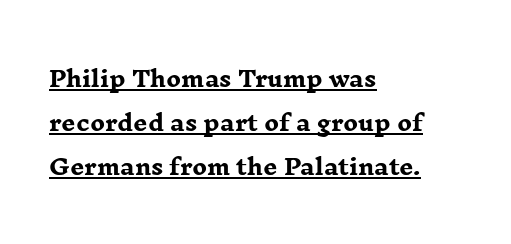
Every letter is thick-stroked: bold, no question. Letter spacing: default. This rendering features underlined lettering. The font's upright variant was chosen for this text. If you drew a ruler down the left edge, every line would touch it. How would I describe the line gaps? Wide and relaxed.
